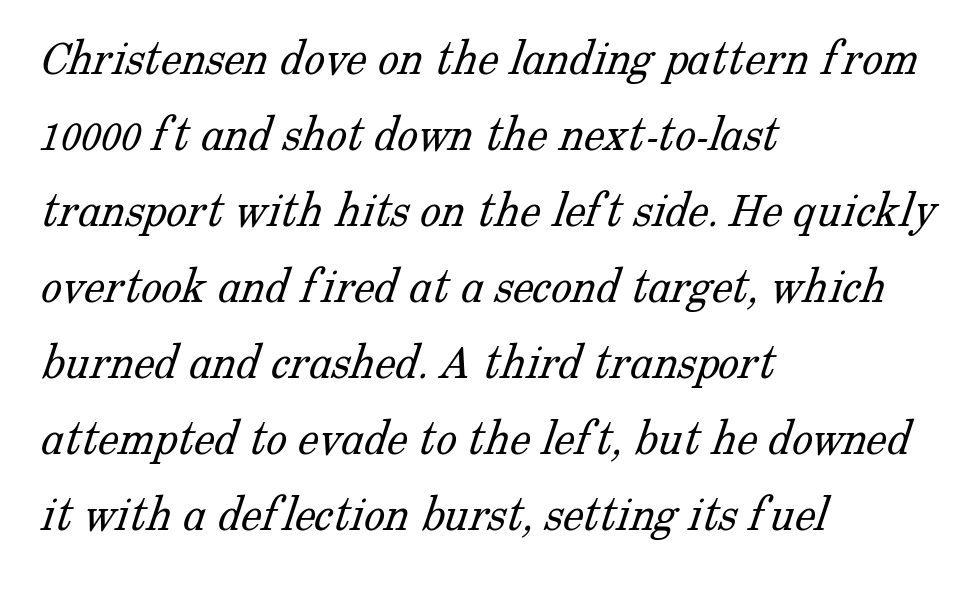
Proportional: the letters do not fall into vertical columns. Small tapered or slab feet sit at the stroke ends, so this counts as serif. This reads as an unemphasized weight, regular at the heaviest. Caption: multi-line text, flush left, ragged right. The leading is moderate, giving the passage an even texture. Underlining? Definitely not there.
